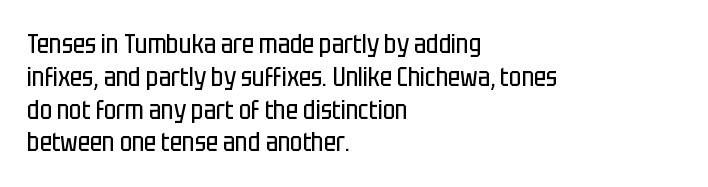
{"italic": "no", "bold": "no", "underline": "no", "align": "left", "line_spacing": "normal", "line_spacing_ratio": 1.26, "letter_spacing": "normal", "letter_spacing_em": 0.0, "glyph_px": 26}
